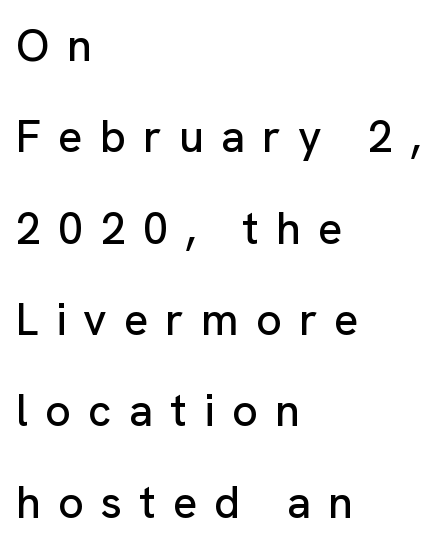
Q: Is the text italic (slanted)? A: No, it is upright.
Q: Is the typeface a serif or a sans-serif typeface? A: Sans-serif.
Q: Is the text underlined? A: No.
Q: How is the paragraph aligned? A: Left-aligned.
Q: Is the spacing between letters normal or unusually wide? A: Unusually wide.
Q: Is the spacing between lines tight, normal or loose? A: Loose.
Q: Width (condensed, normal, or wide)? A: Normal.
Q: Stroke contrast? A: Low.
Q: x-height? A: Medium.
Q: Monospaced? A: No.
